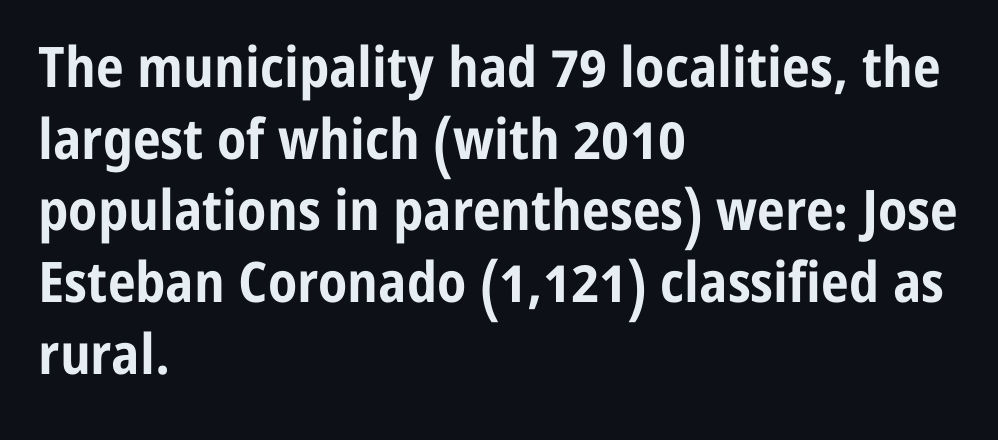
The image shows 56 px bold, condensed sans-serif type, upright; set left-aligned, normal line spacing (1.28x), normal letter spacing, not underlined; low stroke contrast and a medium x-height.
